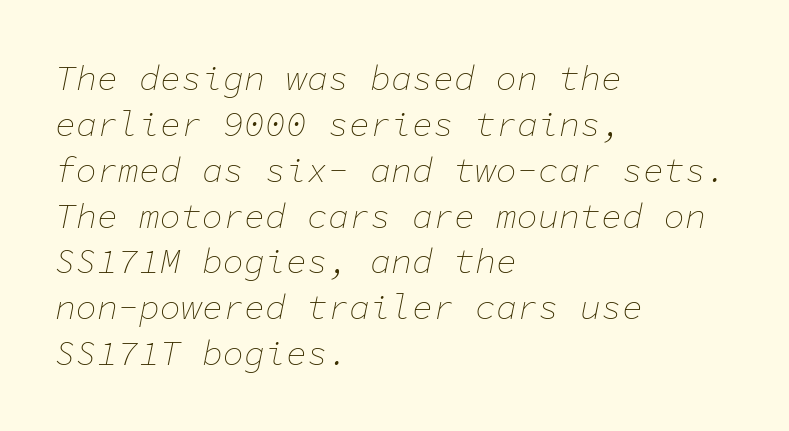
The image shows 35 px thin type, italic (leaning right), monospaced; set left-aligned, normal line spacing (1.31x), normal letter spacing, not underlined; low stroke contrast and a medium x-height.
